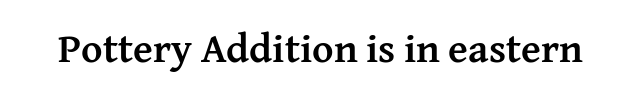
Q: Is the text bold? A: Yes.
Q: Is the text italic (slanted)? A: No, it is upright.
Q: Is the typeface a serif or a sans-serif typeface? A: Serif.
Q: Is the text underlined? A: No.
Q: Is the spacing between letters normal or unusually wide? A: Normal.
Q: Width (condensed, normal, or wide)? A: Normal.
Q: Stroke contrast? A: Medium.
Q: x-height? A: Medium.
Q: Monospaced? A: No.
